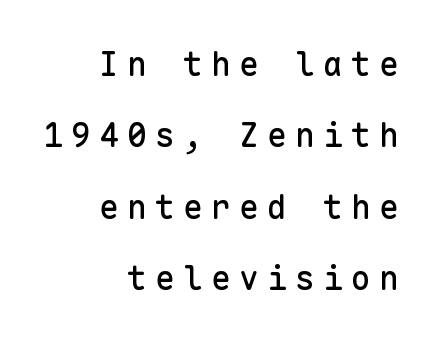
The image shows 33 px sans-serif type, upright, monospaced; set right-aligned, loose line spacing (2.16x), unusually wide letter spacing (+0.25 em), not underlined; low stroke contrast and a medium x-height.
